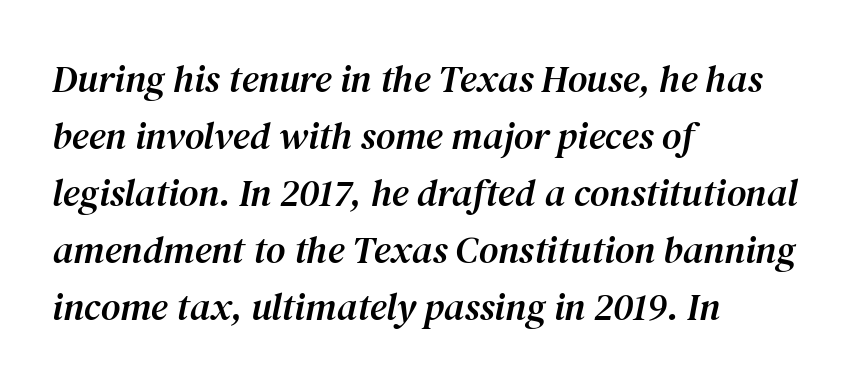
The image shows 38 px serif type, italic (leaning right); set left-aligned, normal line spacing (1.5x), normal letter spacing, not underlined; medium stroke contrast and a medium x-height.
